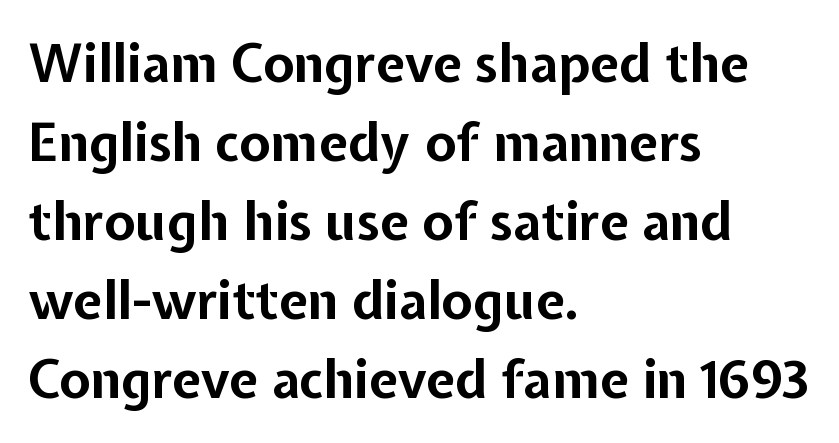
Q: Is the text bold? A: Yes.
Q: Is the text italic (slanted)? A: No, it is upright.
Q: Is the typeface a serif or a sans-serif typeface? A: Sans-serif.
Q: Is the text underlined? A: No.
Q: How is the paragraph aligned? A: Left-aligned.
Q: Is the spacing between letters normal or unusually wide? A: Normal.
Q: Is the spacing between lines tight, normal or loose? A: Normal.
Q: Width (condensed, normal, or wide)? A: Normal.
Q: Stroke contrast? A: Low.
Q: x-height? A: Medium.
Q: Monospaced? A: No.
